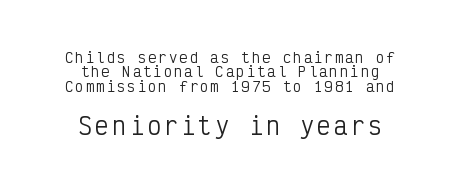
The image shows 23 px text type, upright; set centered, tight line spacing (1.03x), not underlined; the second (bottom) block is 1.64x larger.
